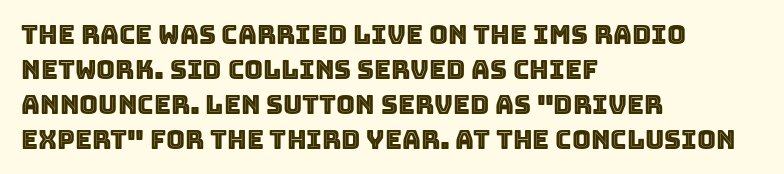
{"italic": "no", "underline": "no", "align": "left", "line_spacing": "normal", "line_spacing_ratio": 1.34, "letter_spacing": "normal", "letter_spacing_em": 0.0, "glyph_px": 26}
